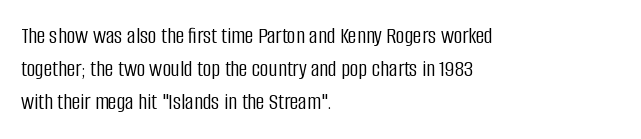
{"italic": "no", "bold": "no", "underline": "no", "align": "left", "line_spacing": "normal", "line_spacing_ratio": 1.38, "letter_spacing": "normal", "letter_spacing_em": 0.0, "glyph_px": 24}
